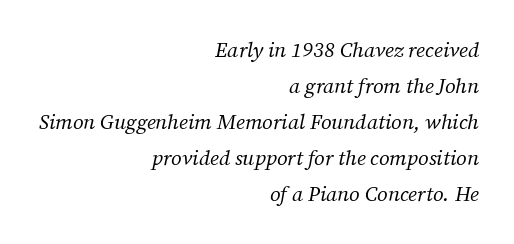
The baseline area is clear. The setting favours the right margin, as signatures and pull-quotes sometimes do. The letters are slanted; this is an italic face. The font is comparable to plain body text, perhaps lighter. No extra tracking has been applied to these lines.
